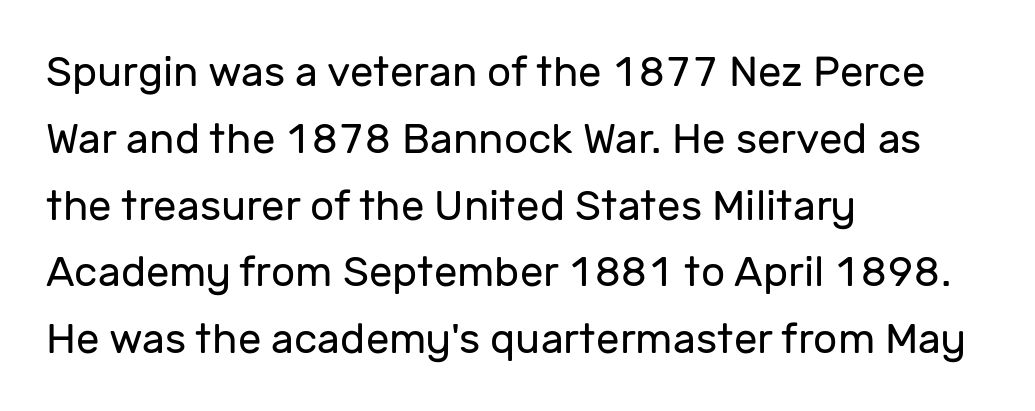
Q: Is the text bold? A: No.
Q: Is the text italic (slanted)? A: No, it is upright.
Q: Is the typeface a serif or a sans-serif typeface? A: Sans-serif.
Q: Is the text underlined? A: No.
Q: How is the paragraph aligned? A: Left-aligned.
Q: Is the spacing between letters normal or unusually wide? A: Normal.
Q: Is the spacing between lines tight, normal or loose? A: Normal.
Q: Width (condensed, normal, or wide)? A: Normal.
Q: Stroke contrast? A: Low.
Q: x-height? A: Medium.
Q: Monospaced? A: No.
